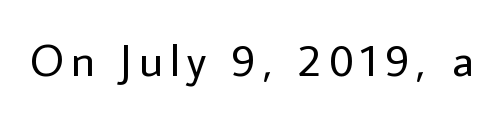
{"serif": "no", "italic": "no", "bold": "no", "weight": "regular", "width": "normal", "stroke_contrast": "low", "x_height": "medium", "monospaced": "no", "underline": "no", "glyph_px": 45}
